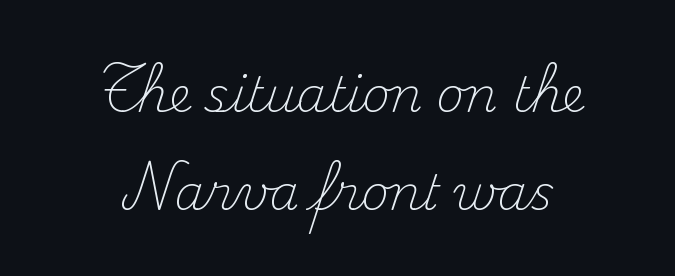
The weight would be labelled regular, book, light, or lighter still. Horizontal bands of white between lines are thick stripes. Anything drawn beneath the words? Only blank space. The face used here is proportionally spaced, like ordinary book or web type. This sample uses a serif face.
